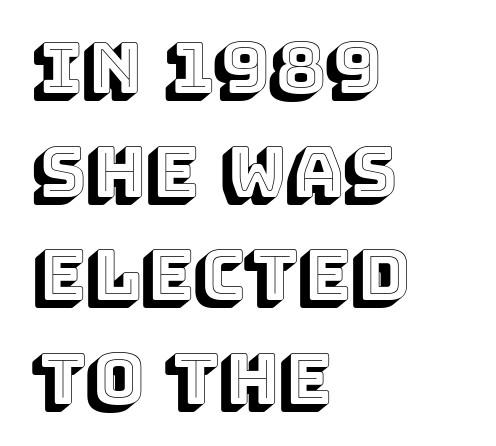
The image shows 70 px text type, upright; set left-aligned, normal line spacing (1.48x), normal letter spacing, not underlined; a large x-height.
